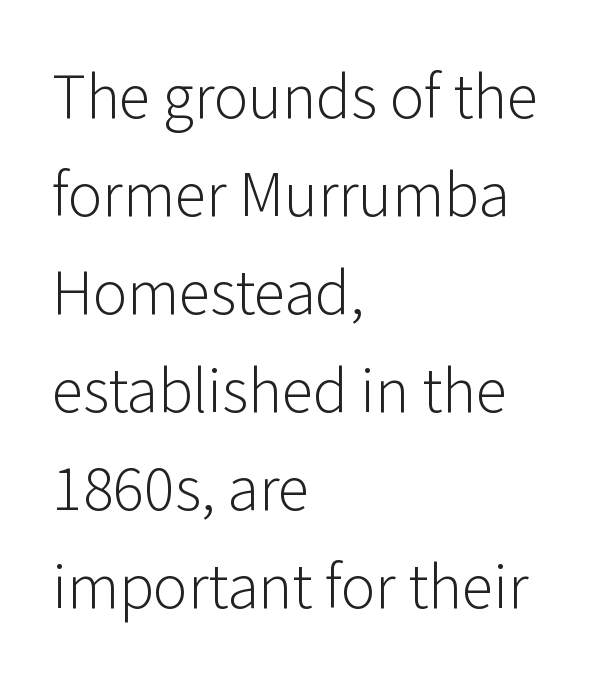
Think of a printed novel: that variable character pitch is what you see here. A student would call this left alignment; a typographer would say flush left, rag right. This reads as an unemphasized weight, regular at the heaviest. The lines sit at an ordinary, default distance from one another. Just letters on the line, the space beneath them empty.
